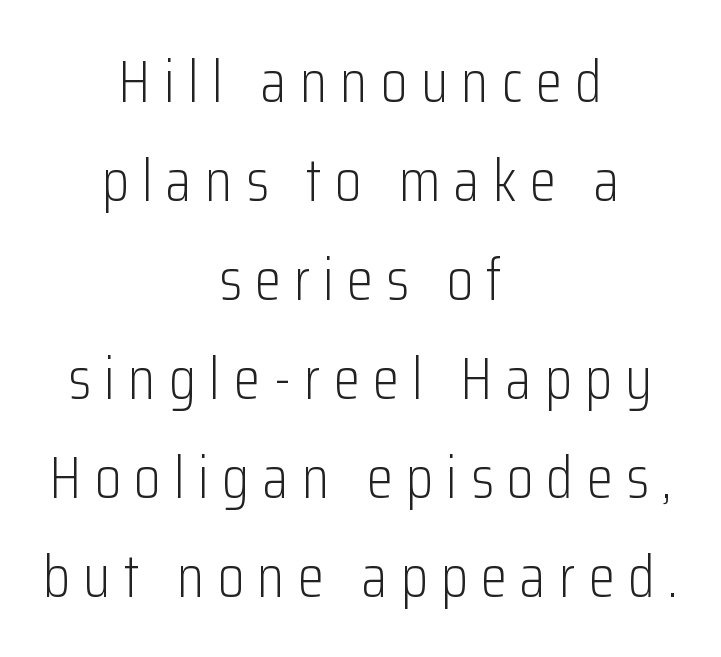
The strokes carry an ordinary text weight at most. Centered paragraph, ragged on both sides. Between one letter and the next there's a generous, obvious gap. Type without underlining. Unlike a traditional serif, this face leaves its strokes unadorned.
